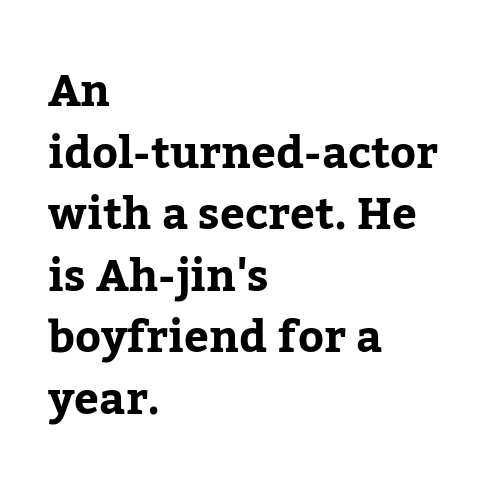
The image shows 44 px serif type, upright; set left-aligned, normal line spacing (1.4x), normal letter spacing, not underlined; low stroke contrast and a medium x-height.
